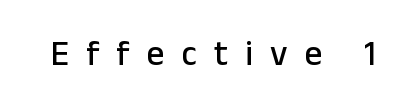
Tracking value appears strongly positive — letters spread wide. It's the straight-up-and-down kind of type. Unmarked baselines from the first word to the last. The rendering uses natural spacing where letterforms have individual widths. What kind of face is this? One without serifs — a sans.
